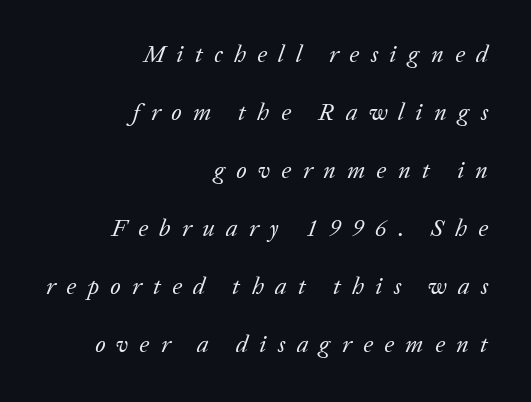
{"italic": "yes", "lean": "right", "slant_degrees": 20, "bold": "no", "underline": "no", "align": "right", "line_spacing": "loose", "line_spacing_ratio": 2.42, "letter_spacing": "wide", "letter_spacing_em": 0.47, "glyph_px": 24}
